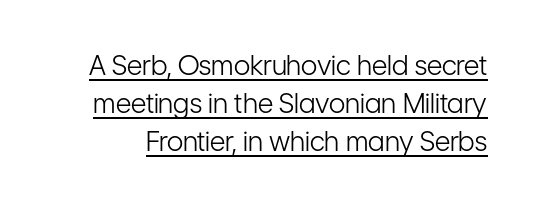
{"italic": "no", "bold": "no", "underline": "yes", "line_spacing": "normal", "line_spacing_ratio": 1.4, "letter_spacing": "normal", "letter_spacing_em": 0.0, "glyph_px": 27}
